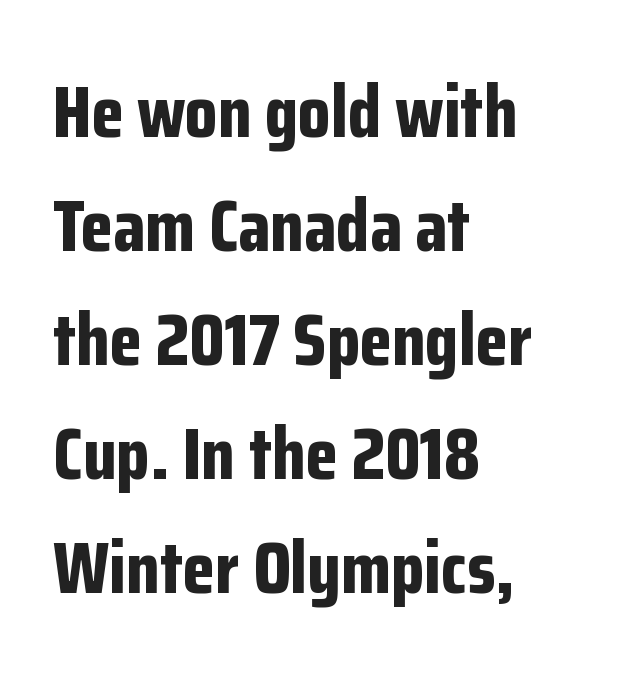
The image shows 74 px bold, condensed sans-serif type, upright; set left-aligned, normal line spacing (1.54x), normal letter spacing, not underlined; low stroke contrast and a medium x-height.
